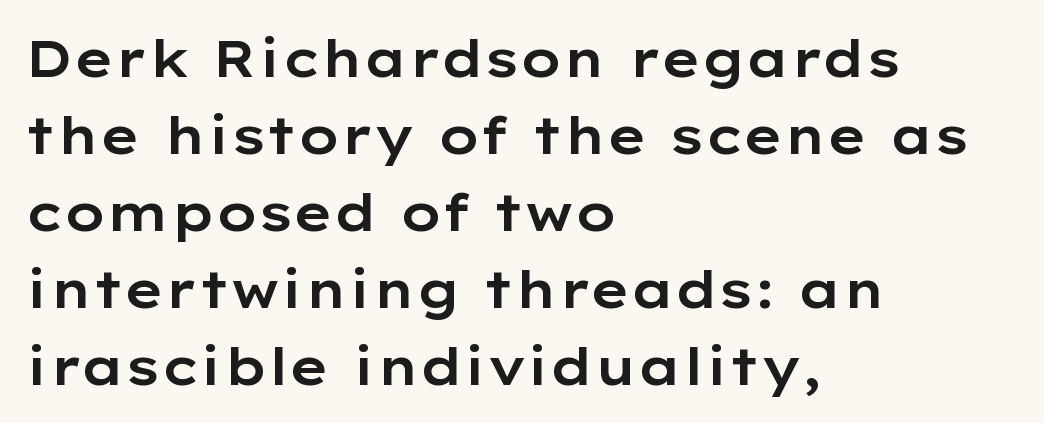
The image shows 52 px wide sans-serif type, upright; set left-aligned, normal line spacing (1.48x), normal letter spacing, not underlined; low stroke contrast and a medium x-height.
